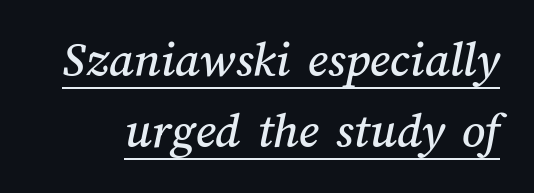
Q: Is the text underlined? A: Yes.
Q: Is the spacing between letters normal or unusually wide? A: Normal.
Q: Is the spacing between lines tight, normal or loose? A: Normal.
Q: Width (condensed, normal, or wide)? A: Normal.
Q: Stroke contrast? A: Medium.
Q: x-height? A: Medium.
Q: Monospaced? A: No.
